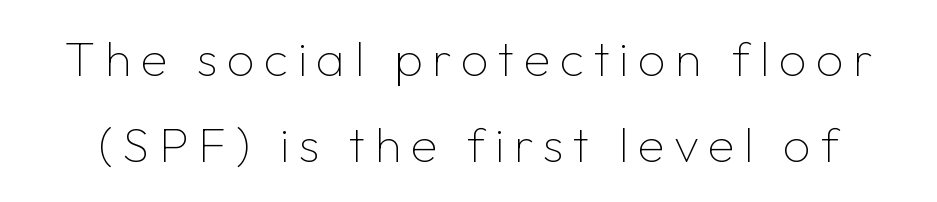
Varying glyph widths throughout — classic text-font behaviour. Italic? Not at all — the glyphs are vertical. Descender tails drop into unmarked territory. Look at the bottom of the vertical strokes: they stop flat, with no serifs. No letter is thick-stroked: the sample isn't bold.
